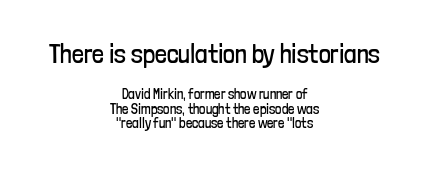
How would I describe the line gaps? Narrow and economical. The characters are drawn with everyday or finer stroke widths. If you drew a line through each stem, it would be perfectly vertical. No word sits above an underline. Teacher's note: observe the equal gaps on both sides — that is centered alignment.
